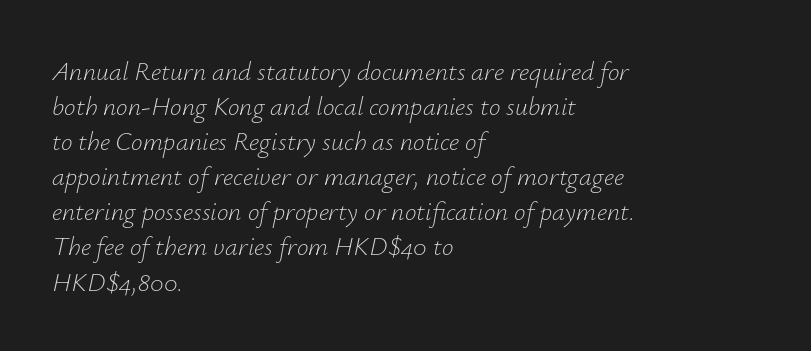
A normal amount of white space separates one row of letters from the next. Look at the tracking — it's just the regular setting, nothing added. Underlining? Definitely not there. Weight class: somewhere from thin through regular.
